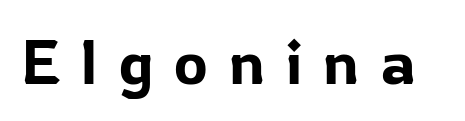
Q: Is the text italic (slanted)? A: No, it is upright.
Q: Is the typeface a serif or a sans-serif typeface? A: Sans-serif.
Q: Is the text underlined? A: No.
Q: Is the spacing between letters normal or unusually wide? A: Unusually wide.
Q: Width (condensed, normal, or wide)? A: Normal.
Q: Stroke contrast? A: Low.
Q: x-height? A: Medium.
Q: Monospaced? A: No.
